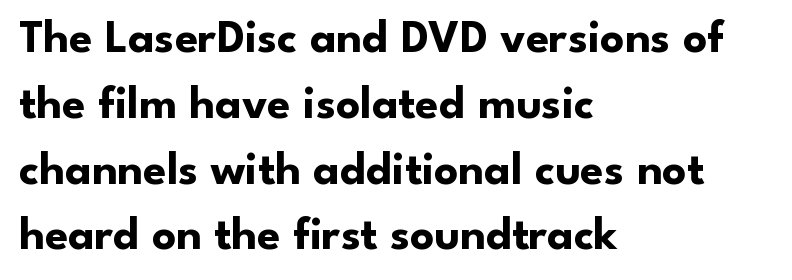
{"serif": "no", "italic": "no", "bold": "yes", "weight": "bold", "width": "normal", "stroke_contrast": "low", "x_height": "small", "monospaced": "no", "underline": "no", "align": "left", "line_spacing": "normal", "line_spacing_ratio": 1.4, "letter_spacing": "normal", "letter_spacing_em": 0.0, "glyph_px": 47}
